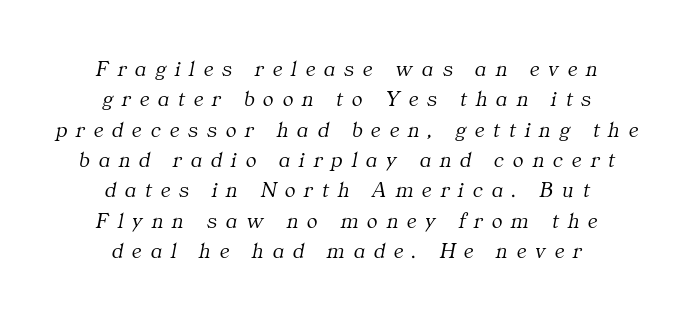
Q: Is the text bold? A: No.
Q: Is the text italic (slanted)? A: Yes, it leans right by about 11 degrees.
Q: Is the text underlined? A: No.
Q: How is the paragraph aligned? A: Centered.
Q: Is the spacing between letters normal or unusually wide? A: Unusually wide.
Q: Is the spacing between lines tight, normal or loose? A: Normal.
